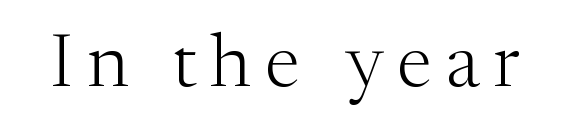
Q: Is the text bold? A: No.
Q: Is the text italic (slanted)? A: No, it is upright.
Q: Is the typeface a serif or a sans-serif typeface? A: Serif.
Q: Is the text underlined? A: No.
Q: Width (condensed, normal, or wide)? A: Normal.
Q: Stroke contrast? A: Medium.
Q: x-height? A: Medium.
Q: Monospaced? A: No.
